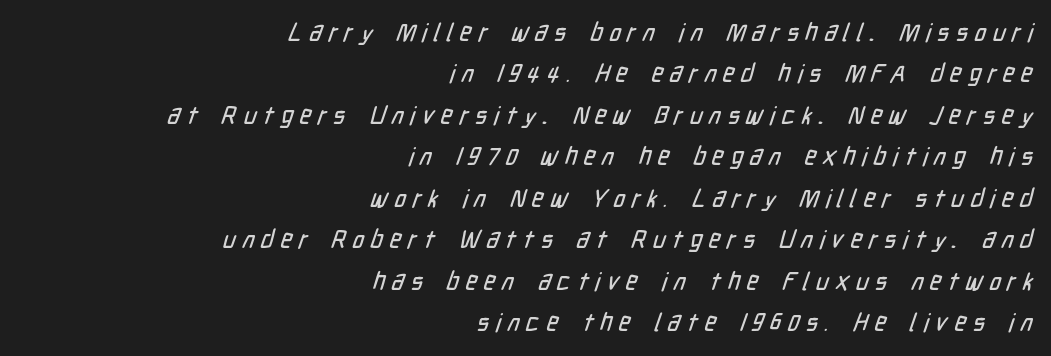
The image shows 25 px text type; set right-aligned, normal line spacing (1.66x), unusually wide letter spacing (+0.26 em), not underlined.
